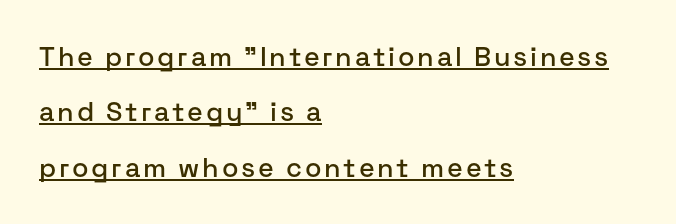
{"italic": "no", "underline": "yes", "align": "left", "line_spacing": "loose", "line_spacing_ratio": 2.05, "glyph_px": 27}
